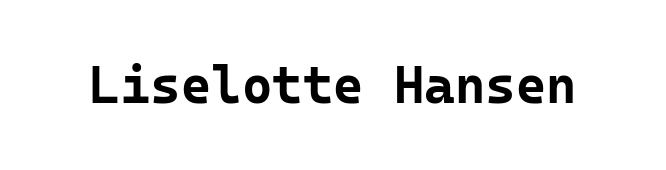
The image shows 52 px bold sans-serif type, upright, monospaced; set normal letter spacing, not underlined; low stroke contrast and a medium x-height.
